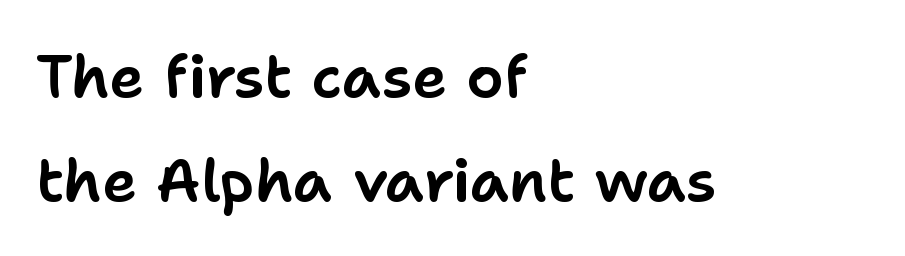
The image shows 59 px sans-serif type, upright; set left-aligned, line spacing 1.76x, normal letter spacing, not underlined; low stroke contrast and a medium x-height.
